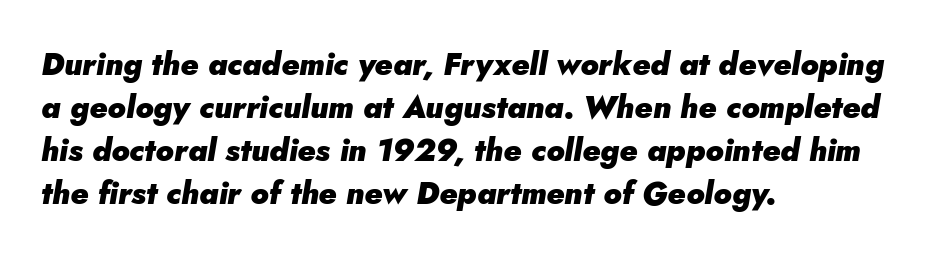
{"italic": "yes", "lean": "right", "slant_degrees": 5, "bold": "yes", "weight": "heavy", "width": "normal", "stroke_contrast": "low", "x_height": "small", "monospaced": "no", "underline": "no", "align": "left", "line_spacing": "normal", "line_spacing_ratio": 1.39, "letter_spacing": "normal", "letter_spacing_em": 0.0, "glyph_px": 31}
